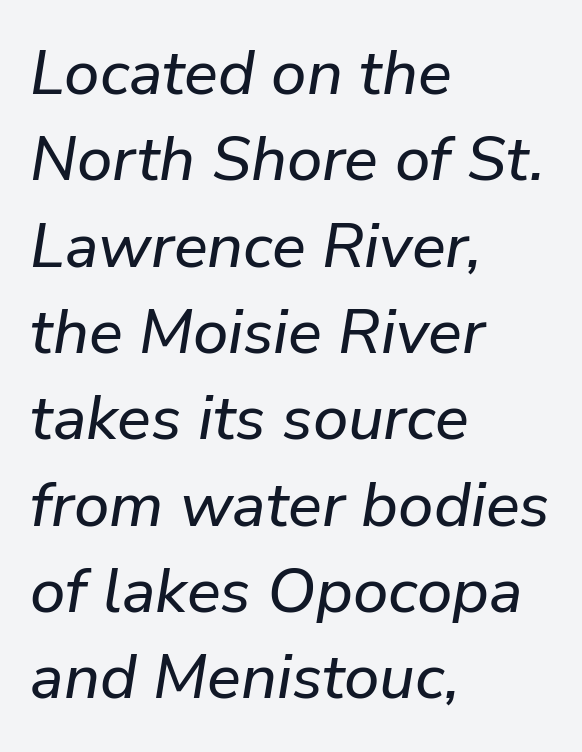
Q: Is the text italic (slanted)? A: Yes, it leans right by about 9 degrees.
Q: Is the text underlined? A: No.
Q: How is the paragraph aligned? A: Left-aligned.
Q: Is the spacing between letters normal or unusually wide? A: Normal.
Q: Is the spacing between lines tight, normal or loose? A: Normal.
Q: Width (condensed, normal, or wide)? A: Normal.
Q: Stroke contrast? A: Low.
Q: x-height? A: Medium.
Q: Monospaced? A: No.
